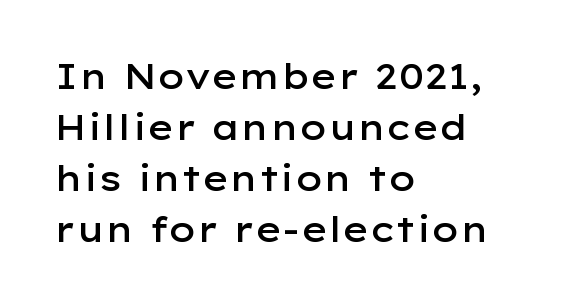
The image shows 35 px semibold, wide sans-serif type, upright; set left-aligned, normal line spacing (1.46x), normal letter spacing, not underlined; low stroke contrast and a medium x-height.
